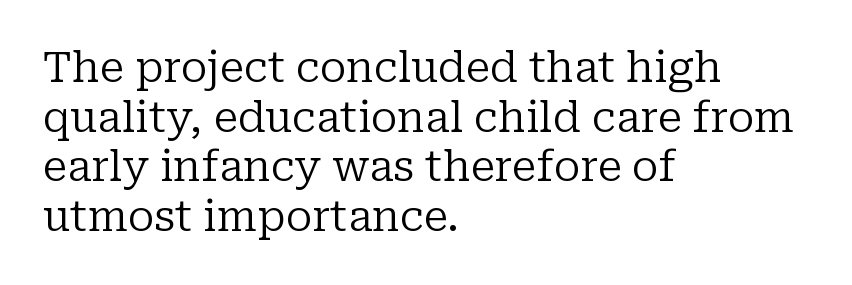
{"serif": "yes", "italic": "no", "bold": "no", "weight": "regular", "width": "normal", "stroke_contrast": "low", "x_height": "medium", "monospaced": "no", "underline": "no", "align": "left", "line_spacing_ratio": 1.18, "letter_spacing": "normal", "letter_spacing_em": 0.0, "glyph_px": 42}
